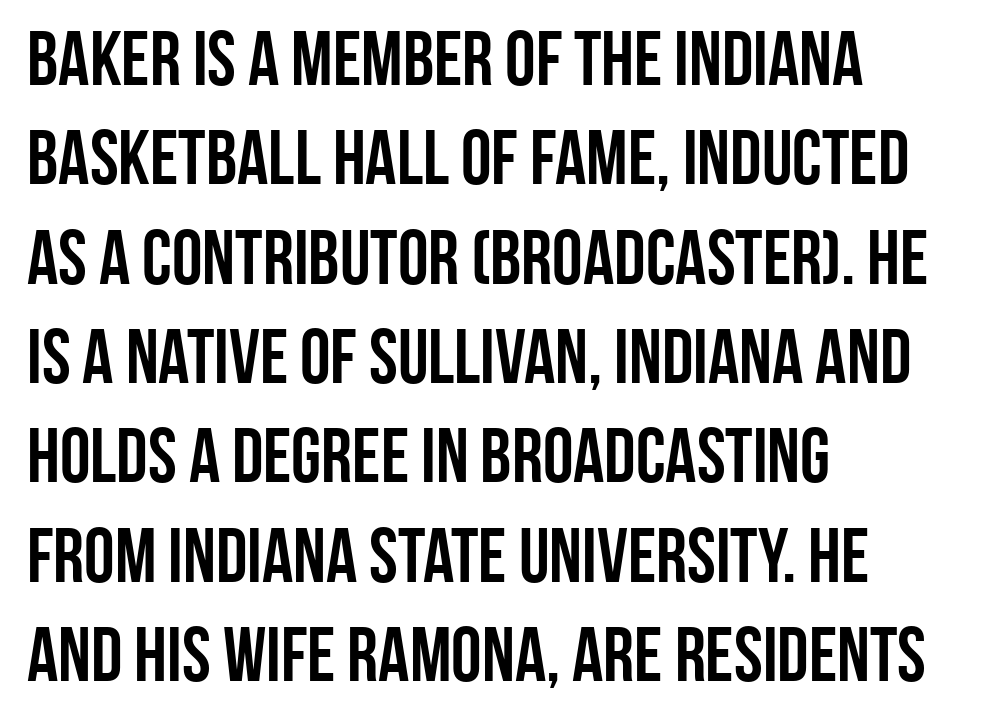
Q: Is the text bold? A: Yes.
Q: Is the text italic (slanted)? A: No, it is upright.
Q: Is the typeface a serif or a sans-serif typeface? A: Sans-serif.
Q: Is the text underlined? A: No.
Q: How is the paragraph aligned? A: Left-aligned.
Q: Is the spacing between letters normal or unusually wide? A: Normal.
Q: Is the spacing between lines tight, normal or loose? A: Normal.
Q: Width (condensed, normal, or wide)? A: Condensed.
Q: Stroke contrast? A: Low.
Q: x-height? A: Large.
Q: Monospaced? A: No.
